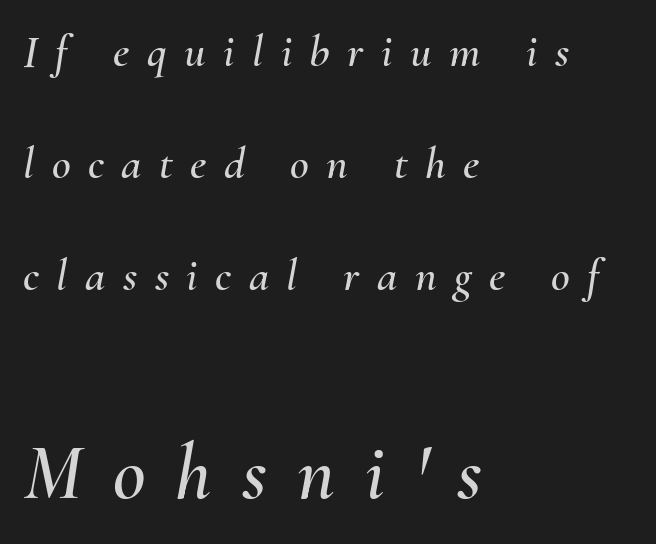
Q: Is the text italic (slanted)? A: Yes, it leans right by about 10 degrees.
Q: Is the text underlined? A: No.
Q: How is the paragraph aligned? A: Left-aligned.
Q: Is the spacing between letters normal or unusually wide? A: Unusually wide.
Q: Is the spacing between lines tight, normal or loose? A: Loose.
Q: Which block of text is set in a larger size, the first (top) or the second (bottom)? A: The second (bottom) one.
Q: Width (condensed, normal, or wide)? A: Normal.
Q: Stroke contrast? A: Medium.
Q: x-height? A: Small.
Q: Monospaced? A: No.
